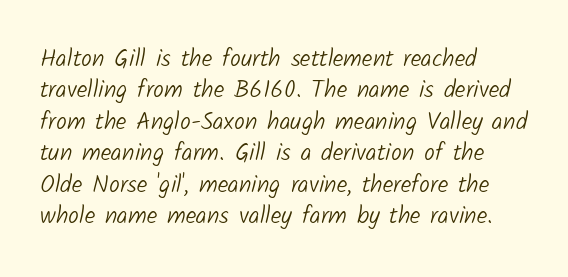
The space between consecutive lines is moderate. Letters have the restrained weight of plain body copy at most. Caption: multi-line text, flush left, ragged right. You could call the tracking neutral — neither tight nor loose. The space directly below the letters is spotless.
